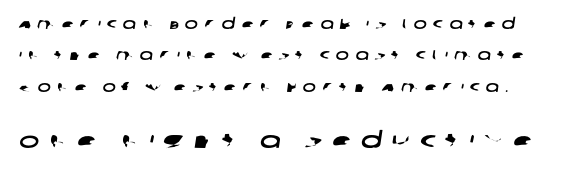
The image shows 22 px text type; set loose line spacing (2.24x), unusually wide letter spacing (+0.45 em), not underlined; the second (bottom) block is 1.57x larger.
